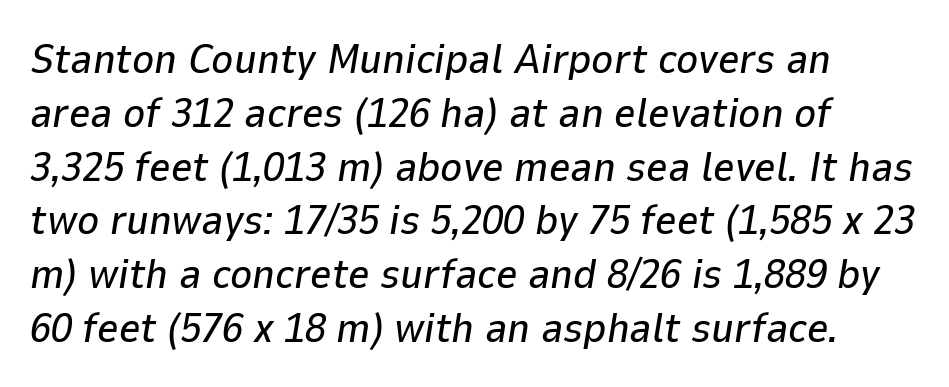
{"italic": "yes", "lean": "right", "slant_degrees": 9, "width": "normal", "stroke_contrast": "low", "x_height": "medium", "monospaced": "no", "underline": "no", "line_spacing": "normal", "line_spacing_ratio": 1.28, "letter_spacing": "normal", "letter_spacing_em": 0.0, "glyph_px": 42}
